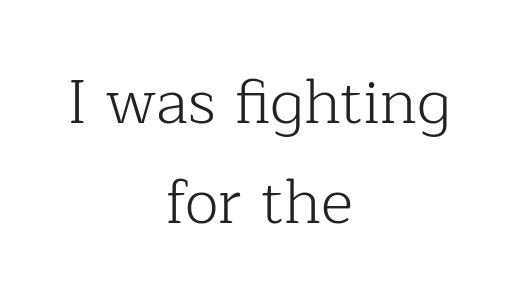
Note: serifs present on the glyphs. How are the letters spaced? Ordinarily, with no added tracking. Letters have the restrained weight of plain body copy at most. The space beneath each line is pristine and unruled.
